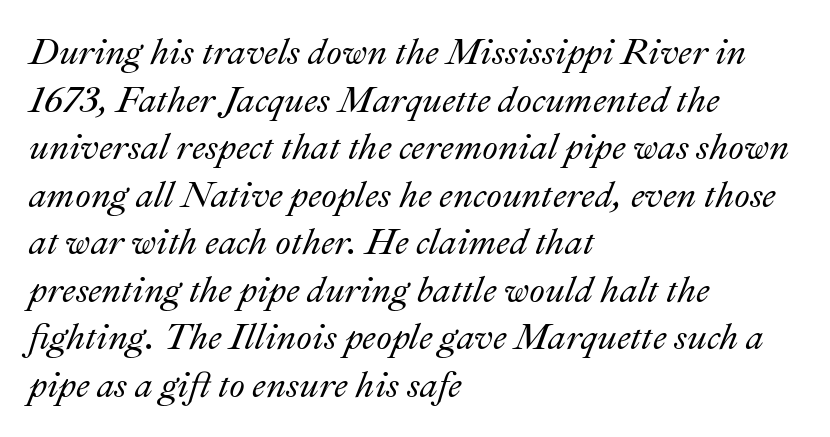
Q: Is the text italic (slanted)? A: Yes, it leans right by about 22 degrees.
Q: Is the text underlined? A: No.
Q: How is the paragraph aligned? A: Left-aligned.
Q: Is the spacing between letters normal or unusually wide? A: Normal.
Q: Is the spacing between lines tight, normal or loose? A: Normal.
Q: Width (condensed, normal, or wide)? A: Normal.
Q: Stroke contrast? A: Medium.
Q: x-height? A: Small.
Q: Monospaced? A: No.
